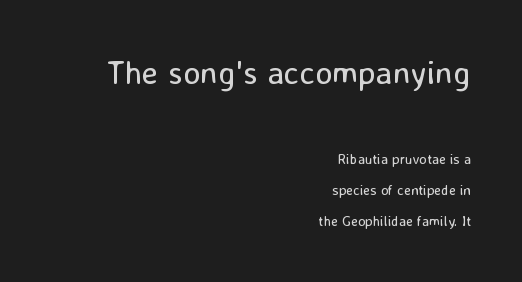
{"serif": "no", "italic": "no", "bold": "no", "weight": "regular", "width": "normal", "stroke_contrast": "low", "x_height": "medium", "monospaced": "no", "underline": "no", "align": "right", "line_spacing": "loose", "line_spacing_ratio": 2.21, "letter_spacing": "normal", "letter_spacing_em": 0.0, "larger_block": "first", "size_ratio": 2.36, "glyph_px": 33}
